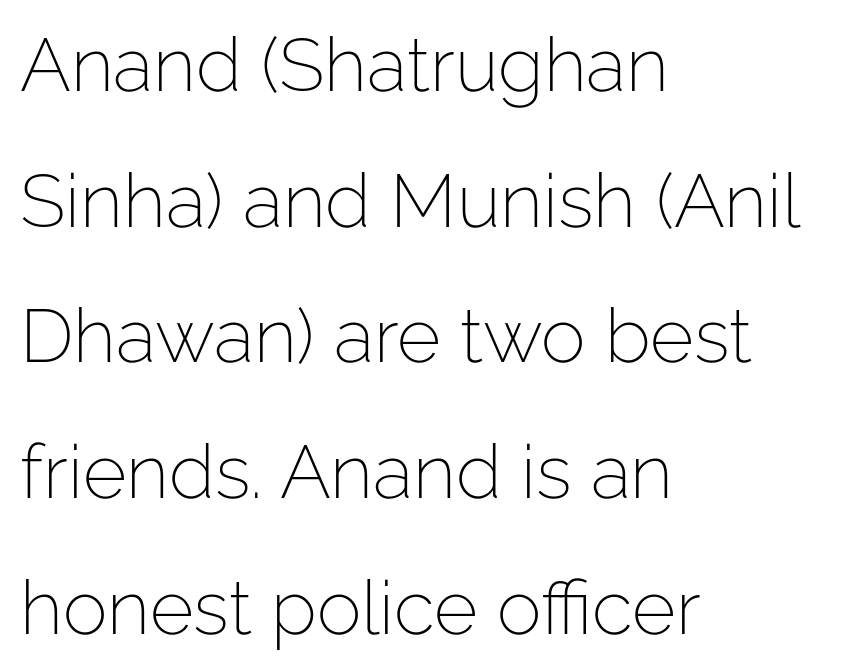
Compared with typical body copy, the letter spacing here is the same. Descenders hang freely into open space. A quiet, ordinary-to-light weight characterises the typeface. Varying glyph widths throughout — classic text-font behaviour.
